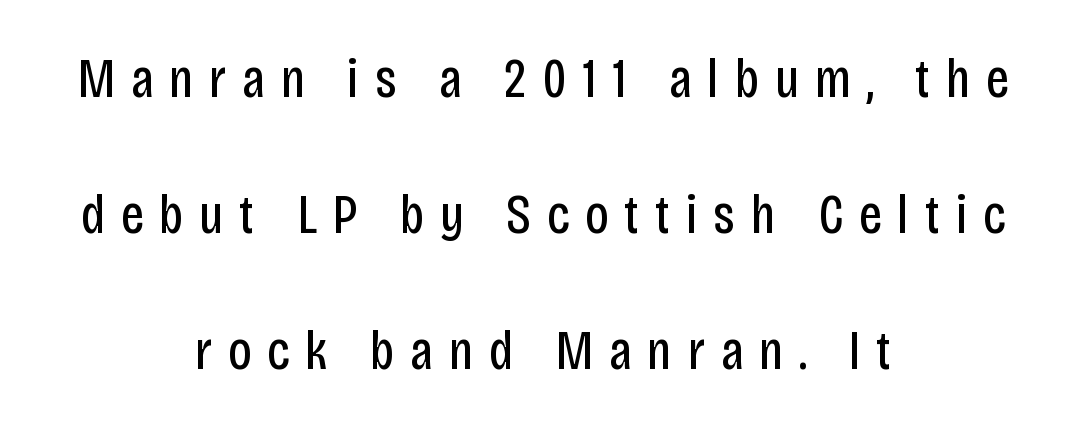
{"serif": "no", "italic": "no", "bold": "no", "weight": "regular", "width": "condensed", "stroke_contrast": "low", "x_height": "large", "monospaced": "no", "underline": "no", "align": "center", "line_spacing": "loose", "line_spacing_ratio": 2.43, "letter_spacing": "wide", "letter_spacing_em": 0.28, "glyph_px": 56}
